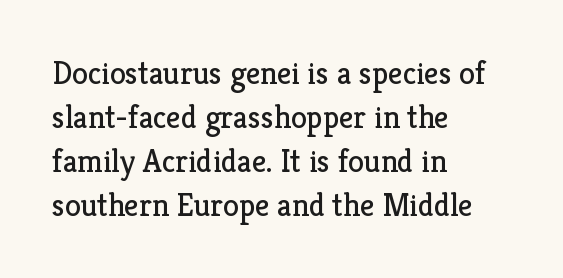
{"serif": "yes", "italic": "no", "bold": "no", "weight": "regular", "width": "normal", "stroke_contrast": "low", "x_height": "medium", "monospaced": "no", "underline": "no", "align": "left", "line_spacing": "normal", "line_spacing_ratio": 1.37, "letter_spacing": "normal", "letter_spacing_em": 0.0, "glyph_px": 32}
